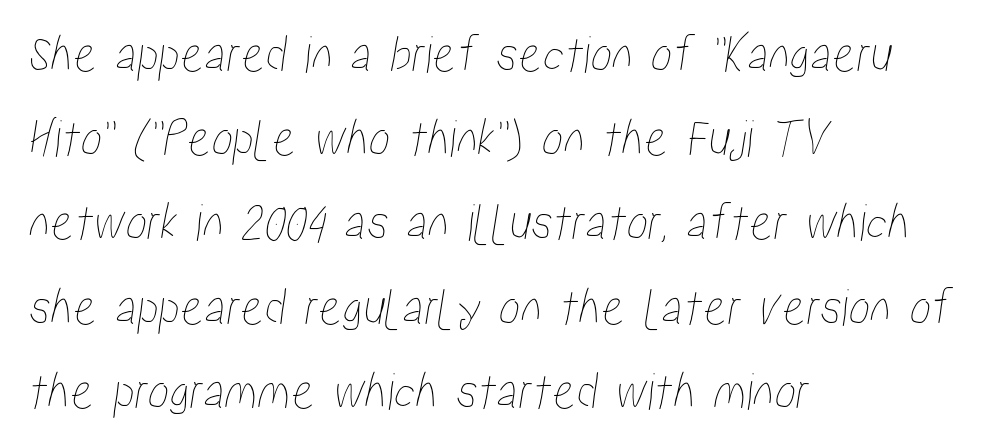
The designer left line spacing at the default. Clear beneath every line of the passage. Horizontally, the lines are justified to the leading edge only. Proportional: the letters do not fall into vertical columns.
